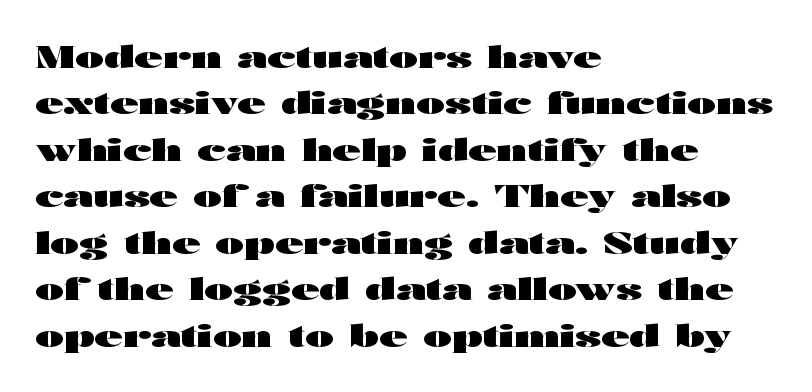
{"italic": "no", "bold": "yes", "weight": "heavy", "width": "wide", "stroke_contrast": "high", "x_height": "medium", "monospaced": "no", "underline": "no", "align": "left", "line_spacing": "normal", "line_spacing_ratio": 1.5, "letter_spacing": "normal", "letter_spacing_em": 0.0, "glyph_px": 31}
